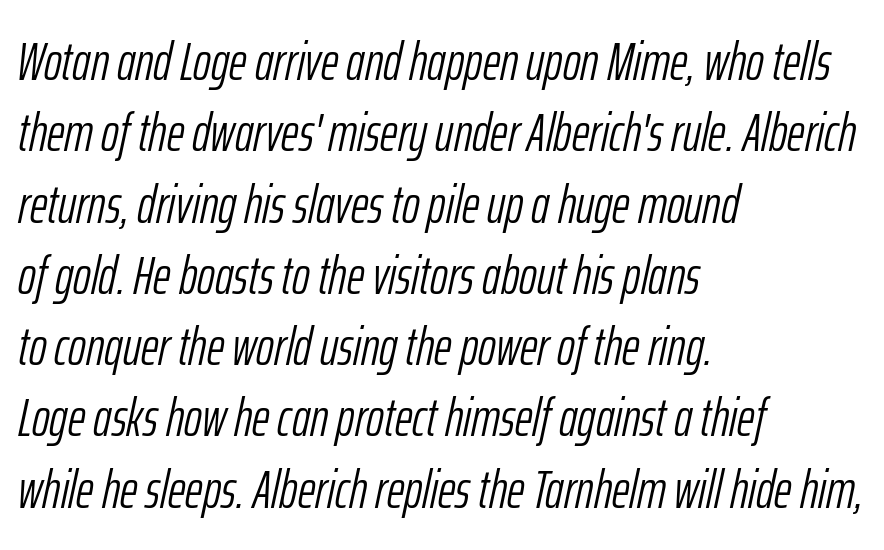
{"italic": "yes", "lean": "right", "slant_degrees": 12, "bold": "no", "weight": "light", "width": "condensed", "stroke_contrast": "low", "x_height": "medium", "monospaced": "no", "underline": "no", "align": "left", "line_spacing": "normal", "line_spacing_ratio": 1.32, "letter_spacing": "normal", "letter_spacing_em": 0.0, "glyph_px": 54}
